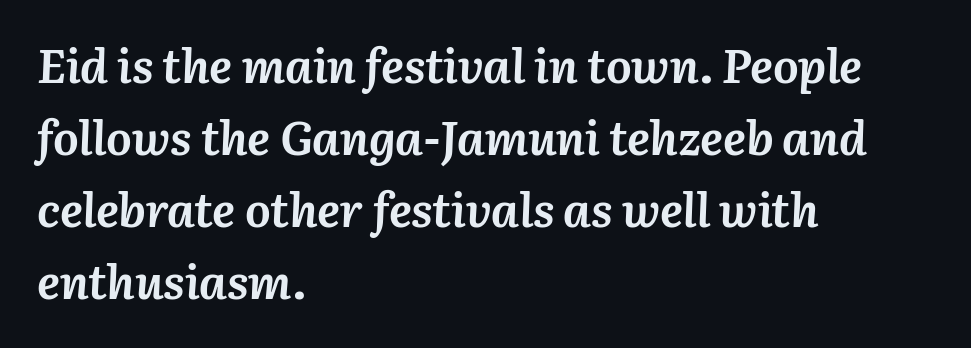
Visually the block forms a straight wall on the left and a jagged coastline on the right. The letters are bold, with thick, heavy strokes. The letters advance in unequal steps, a hallmark of proportional type. Honestly, there is no underline to notice here at all. Each word holds together tightly as a unit, with standard inter-letter gaps. Reading down the column, the eye jumps a familiar distance to each next line.
